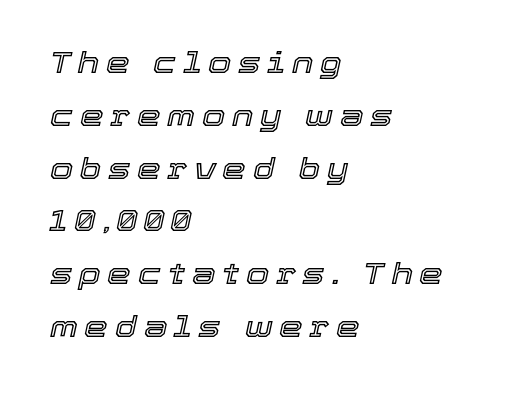
The image shows 30 px text type, italic (leaning right); set left-aligned, line spacing 1.76x, unusually wide letter spacing (+0.22 em), not underlined; a medium x-height.
